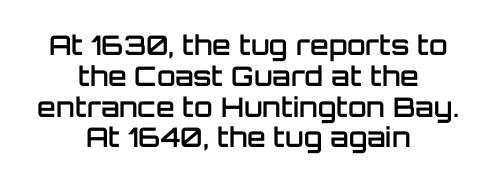
The image shows 27 px text type, upright; set centered, tight line spacing (1.14x), normal letter spacing, not underlined.
